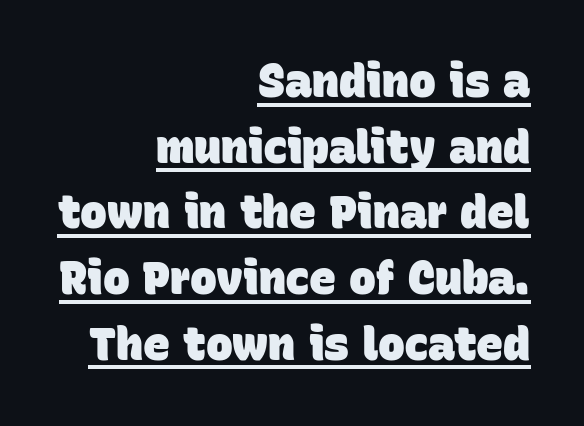
Q: Is the text bold? A: Yes.
Q: Is the typeface a serif or a sans-serif typeface? A: Sans-serif.
Q: Is the text underlined? A: Yes.
Q: How is the paragraph aligned? A: Right-aligned.
Q: Is the spacing between letters normal or unusually wide? A: Normal.
Q: Is the spacing between lines tight, normal or loose? A: Normal.
Q: Width (condensed, normal, or wide)? A: Normal.
Q: Stroke contrast? A: Low.
Q: x-height? A: Large.
Q: Monospaced? A: No.
